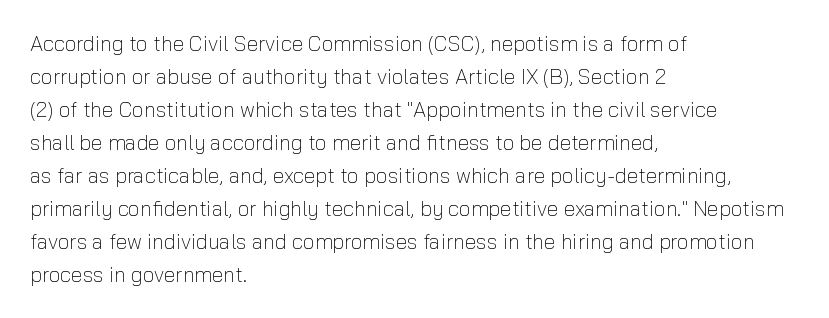
No italicization has been applied; the sample stays upright. This rendering features lettering with no underline. Summary of weight: not heavy and not bold. The typesetter chose a ragged-right arrangement here. The vertical gap from one line to the next is medium.
